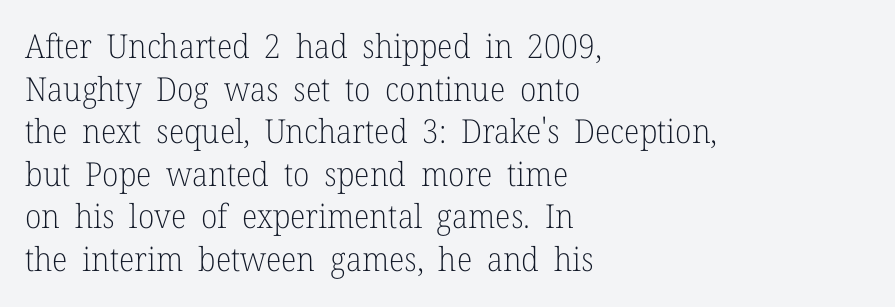
Little horizontal feet cap the strokes, marking this as serif type. You can tell it's not italic because the verticals are truly vertical. Leftover space on each line is placed entirely after the last word. The space directly below the letters is spotless. The gaps between neighbouring characters are ordinary and unremarkable. The passage shown is typed in a proportional face where columns would drift.
